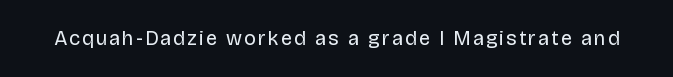
{"italic": "no", "bold": "no", "underline": "no", "glyph_px": 20}
